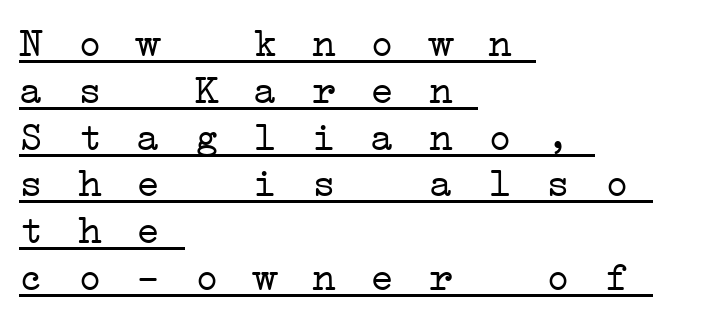
{"serif": "yes", "bold": "no", "weight": "light", "width": "wide", "stroke_contrast": "low", "x_height": "medium", "monospaced": "yes", "underline": "yes", "align": "left", "line_spacing_ratio": 1.17, "letter_spacing": "wide", "letter_spacing_em": 0.26, "glyph_px": 40}
